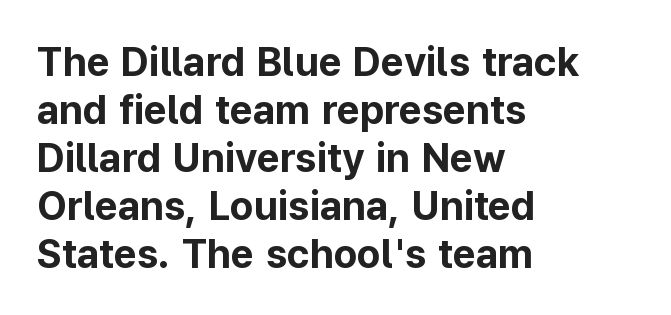
The image shows 40 px bold sans-serif type, upright; set left-aligned, line spacing 1.2x, normal letter spacing, not underlined; low stroke contrast and a medium x-height.
